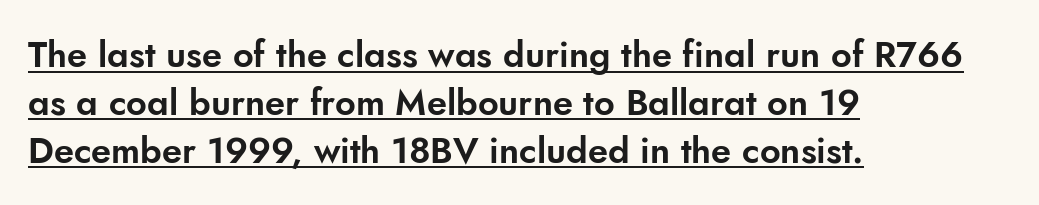
Q: Is the text italic (slanted)? A: No, it is upright.
Q: Is the typeface a serif or a sans-serif typeface? A: Sans-serif.
Q: Is the text underlined? A: Yes.
Q: How is the paragraph aligned? A: Left-aligned.
Q: Is the spacing between letters normal or unusually wide? A: Normal.
Q: Is the spacing between lines tight, normal or loose? A: Normal.
Q: Width (condensed, normal, or wide)? A: Normal.
Q: Stroke contrast? A: Low.
Q: x-height? A: Small.
Q: Monospaced? A: No.
